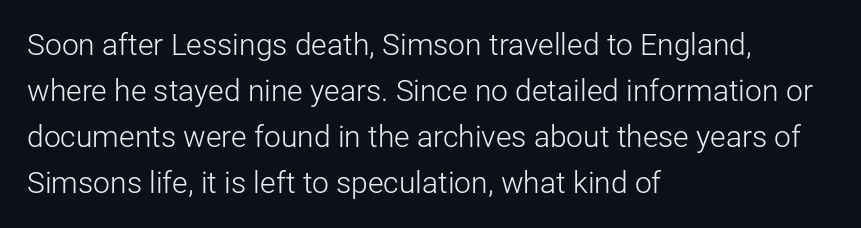
The image shows 30 px light sans-serif type, upright; set left-aligned, normal line spacing (1.53x), normal letter spacing, not underlined; low stroke contrast and a medium x-height.
